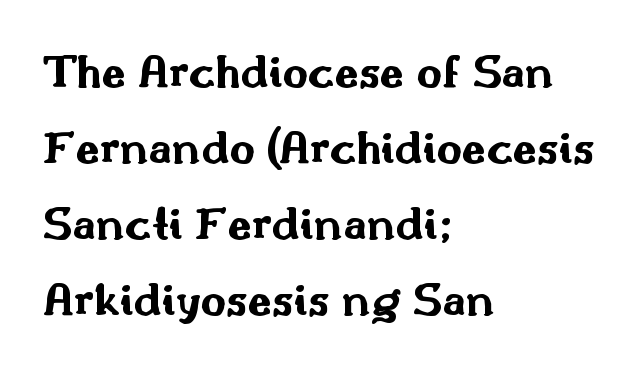
The image shows 49 px bold, wide sans-serif type, upright; set left-aligned, normal line spacing (1.55x), normal letter spacing, not underlined; medium stroke contrast and a small x-height.
